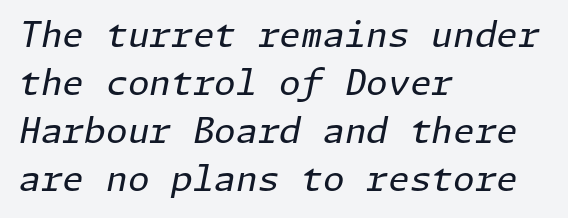
{"italic": "yes", "lean": "right", "slant_degrees": 11, "bold": "no", "weight": "regular", "width": "normal", "stroke_contrast": "low", "x_height": "medium", "underline": "no", "align": "left", "line_spacing": "normal", "line_spacing_ratio": 1.37, "letter_spacing": "normal", "letter_spacing_em": 0.0, "glyph_px": 35}
